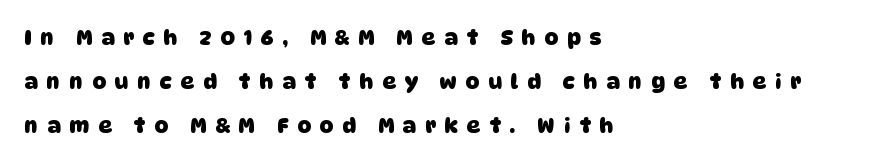
{"bold": "yes", "underline": "no", "align": "left", "line_spacing": "loose", "line_spacing_ratio": 2.1, "letter_spacing": "wide", "letter_spacing_em": 0.43, "glyph_px": 21}
